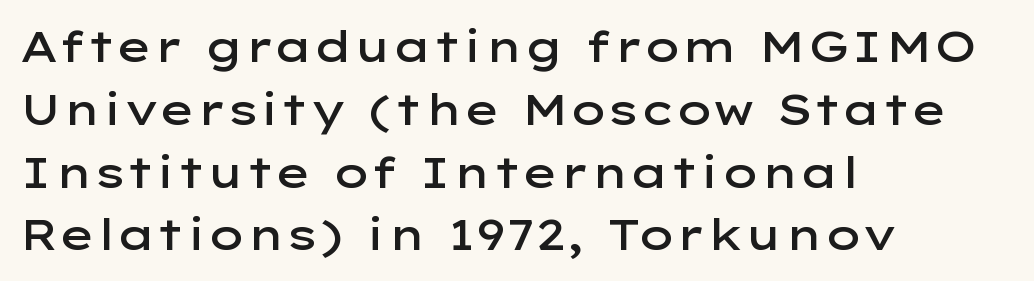
The glyphs have the mass of a demibold cut, below bold. This is the regular roman posture of the typeface. Does extra space separate the letters? No, they use regular spacing. The designer went with a sans here, leaving each stem footless.
